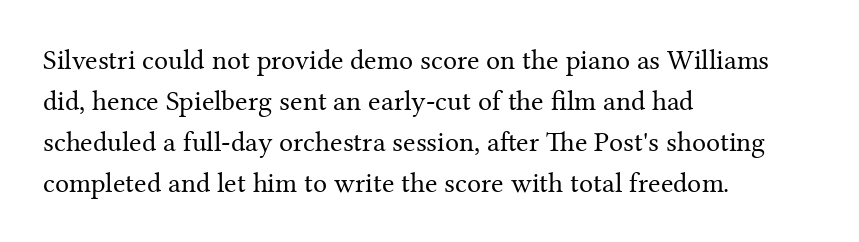
Q: Is the text bold? A: No.
Q: Is the text italic (slanted)? A: No, it is upright.
Q: Is the typeface a serif or a sans-serif typeface? A: Serif.
Q: Is the text underlined? A: No.
Q: How is the paragraph aligned? A: Left-aligned.
Q: Is the spacing between letters normal or unusually wide? A: Normal.
Q: Is the spacing between lines tight, normal or loose? A: Normal.
Q: Width (condensed, normal, or wide)? A: Normal.
Q: Stroke contrast? A: Medium.
Q: x-height? A: Medium.
Q: Monospaced? A: No.
